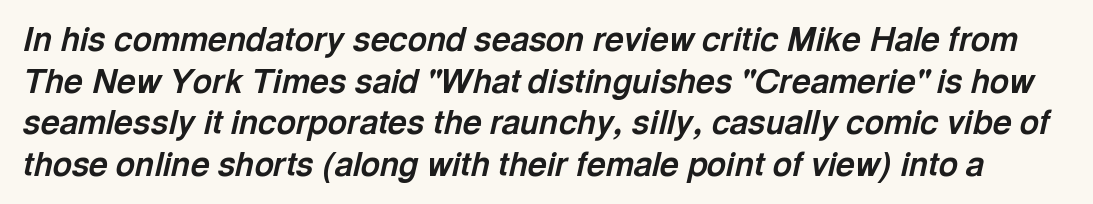
Q: Is the text bold? A: Yes.
Q: Is the text italic (slanted)? A: Yes, it leans right by about 13 degrees.
Q: Is the text underlined? A: No.
Q: Is the spacing between letters normal or unusually wide? A: Normal.
Q: Is the spacing between lines tight, normal or loose? A: Normal.
Q: Width (condensed, normal, or wide)? A: Normal.
Q: x-height? A: Medium.
Q: Monospaced? A: No.
